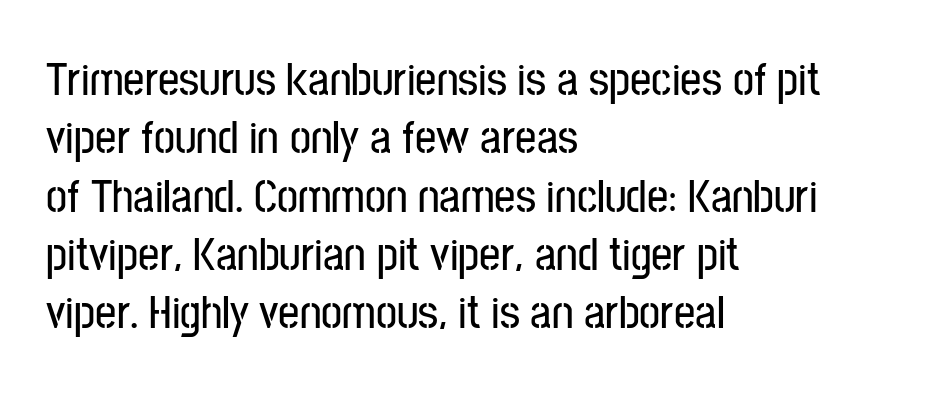
{"serif": "no", "italic": "no", "width": "condensed", "stroke_contrast": "low", "x_height": "medium", "monospaced": "no", "underline": "no", "align": "left", "line_spacing_ratio": 1.24, "letter_spacing": "normal", "letter_spacing_em": 0.0, "glyph_px": 47}
